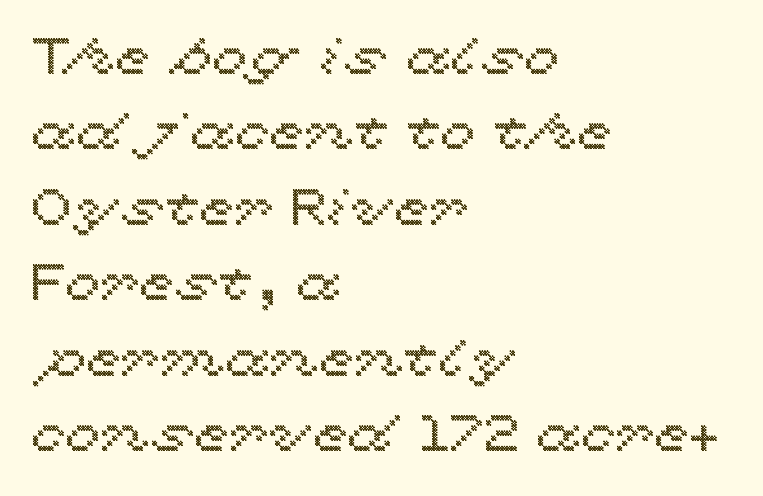
Q: Is the text italic (slanted)? A: Yes.
Q: Is the text underlined? A: No.
Q: How is the paragraph aligned? A: Left-aligned.
Q: Is the spacing between letters normal or unusually wide? A: Normal.
Q: Is the spacing between lines tight, normal or loose? A: Normal.
Q: Width (condensed, normal, or wide)? A: Wide.
Q: x-height? A: Medium.
Q: Monospaced? A: No.
